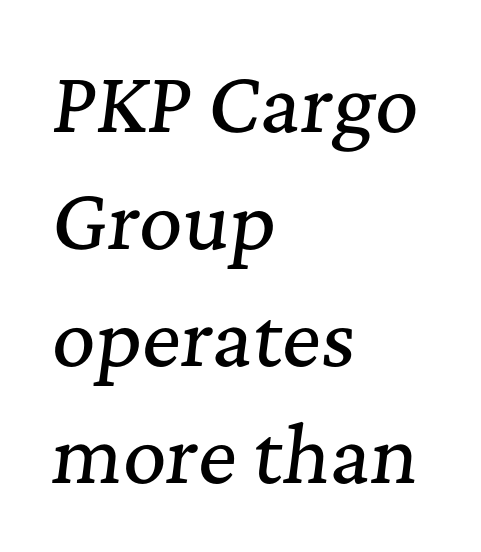
Q: Is the text italic (slanted)? A: Yes, it leans right by about 7 degrees.
Q: Is the typeface a serif or a sans-serif typeface? A: Serif.
Q: Is the text underlined? A: No.
Q: How is the paragraph aligned? A: Left-aligned.
Q: Is the spacing between letters normal or unusually wide? A: Normal.
Q: Is the spacing between lines tight, normal or loose? A: Normal.
Q: Width (condensed, normal, or wide)? A: Normal.
Q: Stroke contrast? A: Medium.
Q: x-height? A: Medium.
Q: Monospaced? A: No.
